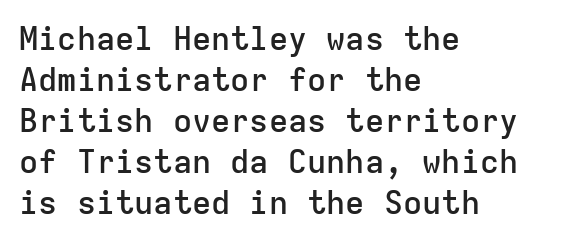
{"serif": "no", "italic": "no", "bold": "semi", "weight": "semibold", "width": "normal", "stroke_contrast": "low", "x_height": "medium", "monospaced": "yes", "underline": "no", "align": "left", "line_spacing": "normal", "line_spacing_ratio": 1.28, "letter_spacing": "normal", "letter_spacing_em": 0.0, "glyph_px": 32}
